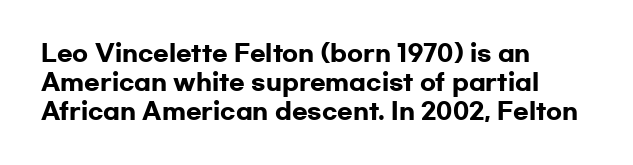
Q: Is the text bold? A: Yes.
Q: Is the text italic (slanted)? A: No, it is upright.
Q: Is the text underlined? A: No.
Q: How is the paragraph aligned? A: Left-aligned.
Q: Is the spacing between letters normal or unusually wide? A: Normal.
Q: Is the spacing between lines tight, normal or loose? A: Normal.
